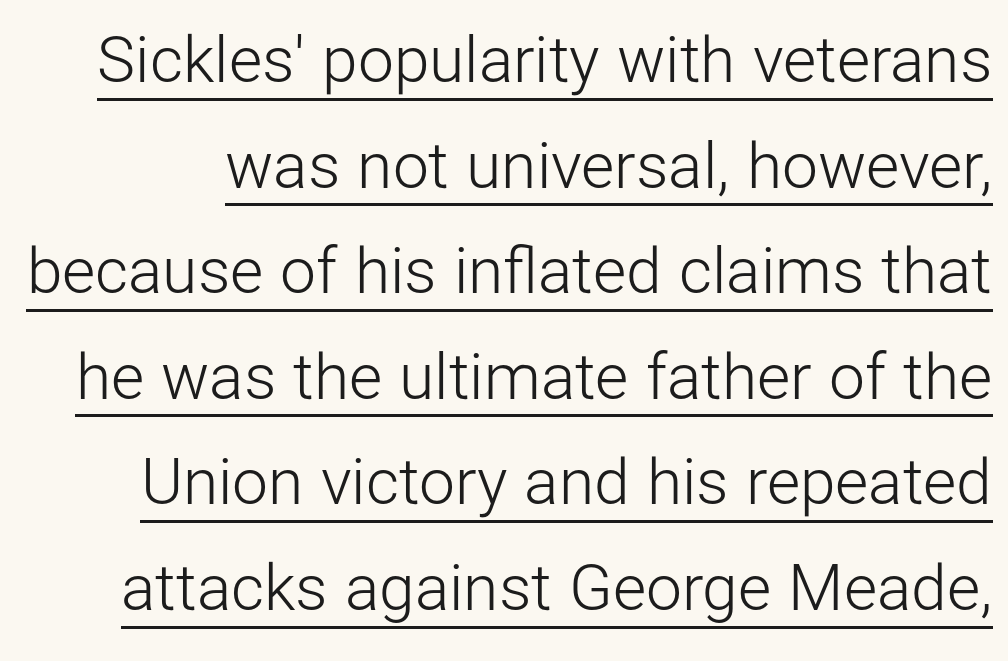
The image shows 64 px light sans-serif type, upright; set normal line spacing (1.65x), normal letter spacing, underlined; low stroke contrast and a medium x-height.
